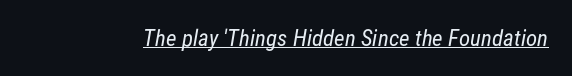
Q: Is the text bold? A: No.
Q: Is the text underlined? A: Yes.
Q: Is the spacing between letters normal or unusually wide? A: Normal.
